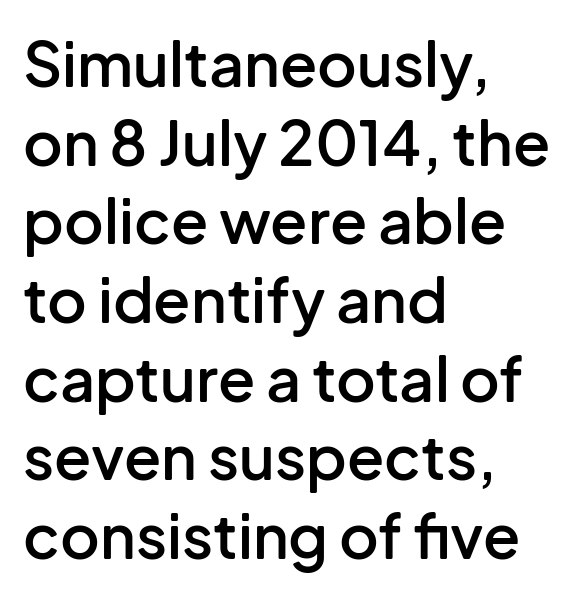
Q: Is the text bold? A: Semi-bold.
Q: Is the text italic (slanted)? A: No, it is upright.
Q: Is the typeface a serif or a sans-serif typeface? A: Sans-serif.
Q: Is the text underlined? A: No.
Q: How is the paragraph aligned? A: Left-aligned.
Q: Is the spacing between letters normal or unusually wide? A: Normal.
Q: Is the spacing between lines tight, normal or loose? A: Normal.
Q: Width (condensed, normal, or wide)? A: Normal.
Q: Stroke contrast? A: Low.
Q: x-height? A: Medium.
Q: Monospaced? A: No.
